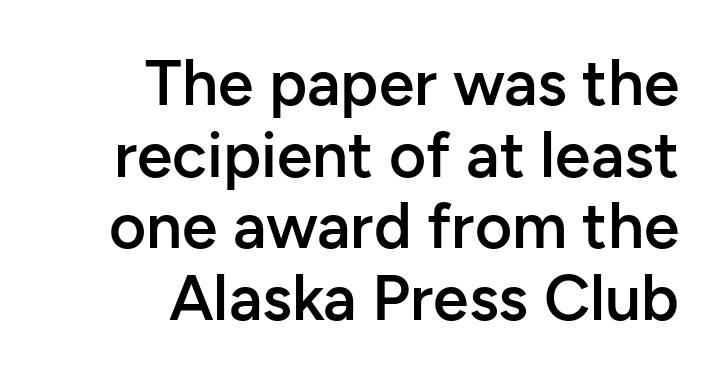
{"serif": "no", "italic": "no", "bold": "semi", "weight": "semibold", "width": "normal", "stroke_contrast": "low", "x_height": "medium", "monospaced": "no", "underline": "no", "align": "right", "line_spacing": "tight", "line_spacing_ratio": 1.12, "letter_spacing": "normal", "letter_spacing_em": 0.0, "glyph_px": 64}
